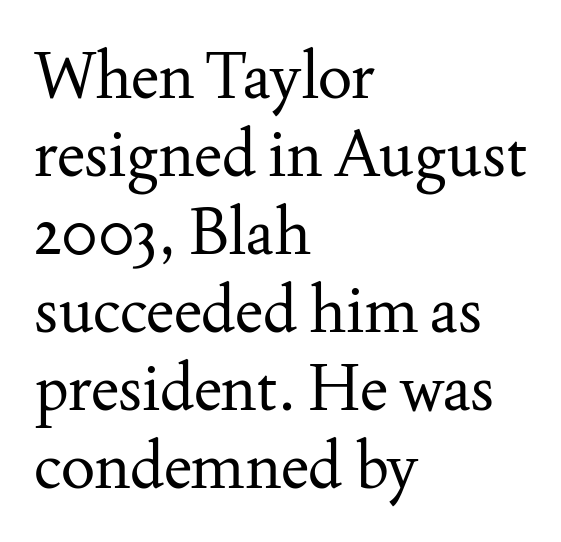
Decoration check: the copy has no underline. Caption: face not bold, strokes unweighted. This sample is left-justified, so line endings fall wherever the words run out. Posture: upright roman. Tracking value appears to be zero — textbook default spacing.
